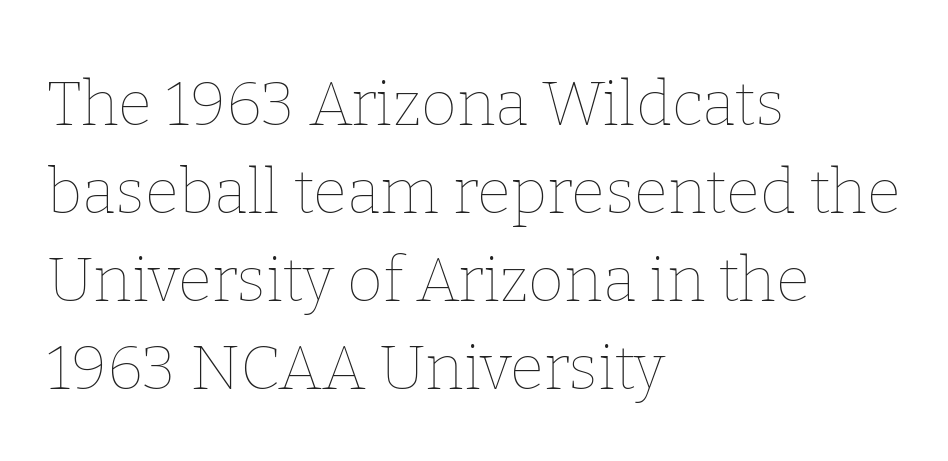
Q: Is the text bold? A: No.
Q: Is the text italic (slanted)? A: No, it is upright.
Q: Is the text underlined? A: No.
Q: How is the paragraph aligned? A: Left-aligned.
Q: Is the spacing between letters normal or unusually wide? A: Normal.
Q: Is the spacing between lines tight, normal or loose? A: Normal.
Q: Width (condensed, normal, or wide)? A: Normal.
Q: Stroke contrast? A: Low.
Q: x-height? A: Medium.
Q: Monospaced? A: No.
